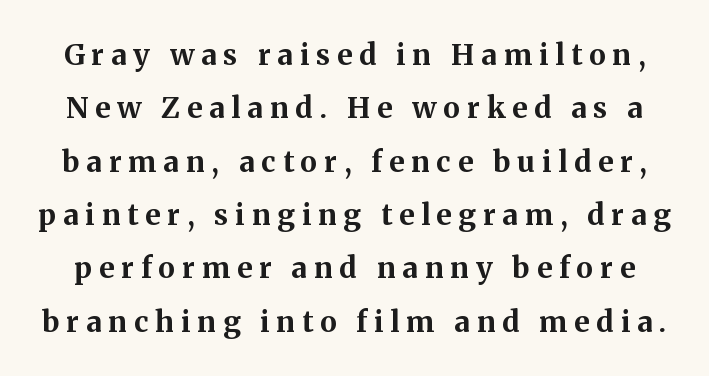
Quick note: not italic, upright. On the weight axis this lands at bold, roughly 700. Regarding serifs, this sample has them. The letters are spread apart with noticeably loose tracking.
